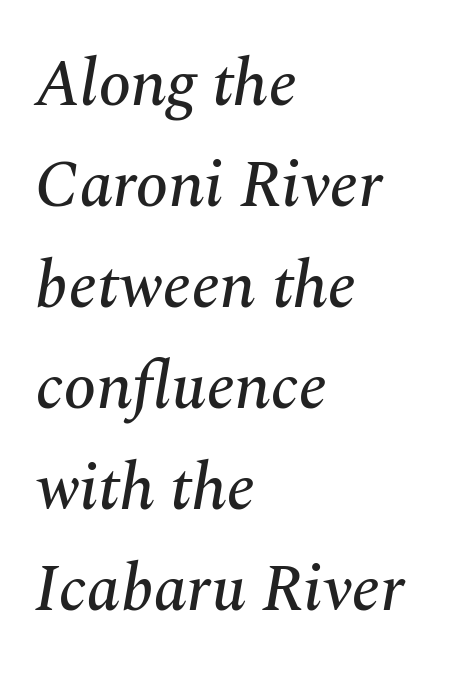
Q: Is the text italic (slanted)? A: Yes, it leans right by about 10 degrees.
Q: Is the typeface a serif or a sans-serif typeface? A: Serif.
Q: Is the text underlined? A: No.
Q: How is the paragraph aligned? A: Left-aligned.
Q: Is the spacing between letters normal or unusually wide? A: Normal.
Q: Is the spacing between lines tight, normal or loose? A: Normal.
Q: Width (condensed, normal, or wide)? A: Normal.
Q: Stroke contrast? A: Medium.
Q: x-height? A: Medium.
Q: Monospaced? A: No.
